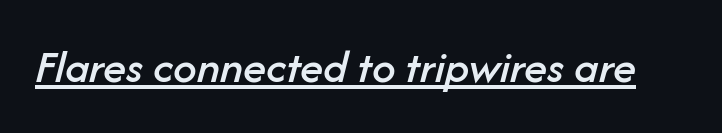
The image shows 47 px text type, italic (leaning right); set normal letter spacing, underlined; low stroke contrast and a medium x-height.
